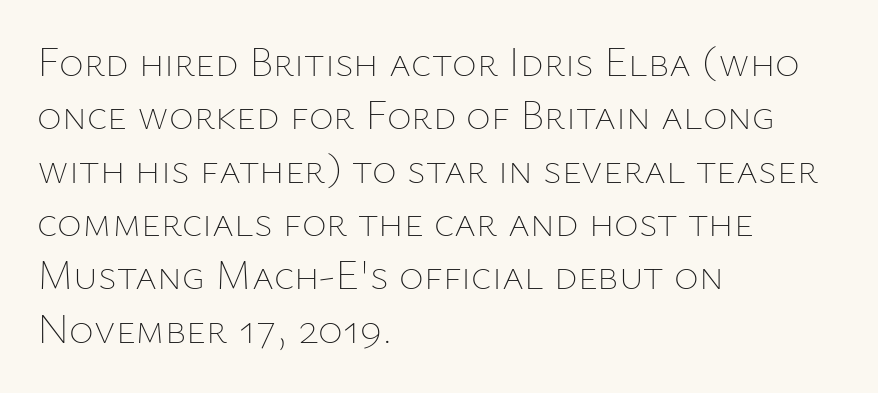
The rendering uses natural spacing where letterforms have individual widths. Descenders are the only things crossing below the line. Is the letter spacing exaggerated? No — it looks like the ordinary default. Visually the block forms a straight wall on the left and a jagged coastline on the right. This is not heavy type; no bold has been used.
